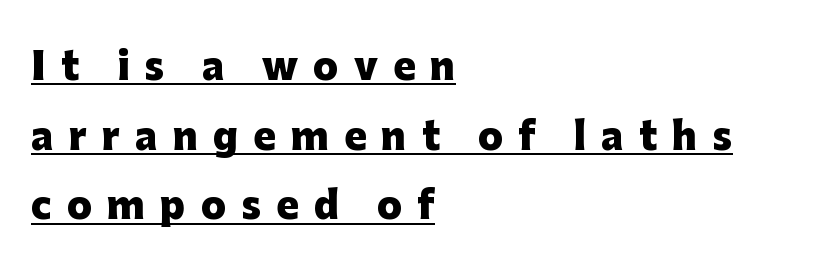
Q: Is the text bold? A: Yes.
Q: Is the text italic (slanted)? A: No, it is upright.
Q: Is the typeface a serif or a sans-serif typeface? A: Sans-serif.
Q: Is the text underlined? A: Yes.
Q: How is the paragraph aligned? A: Left-aligned.
Q: Is the spacing between letters normal or unusually wide? A: Unusually wide.
Q: Width (condensed, normal, or wide)? A: Normal.
Q: Stroke contrast? A: Low.
Q: x-height? A: Medium.
Q: Monospaced? A: No.
